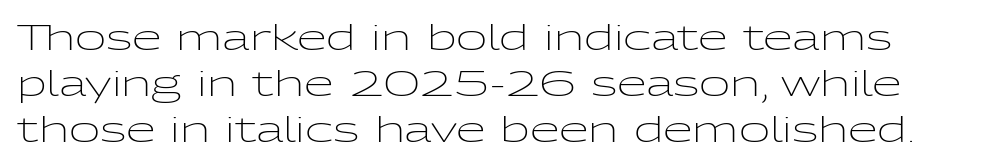
Q: Is the text bold? A: No.
Q: Is the text italic (slanted)? A: No, it is upright.
Q: Is the typeface a serif or a sans-serif typeface? A: Sans-serif.
Q: Is the text underlined? A: No.
Q: Is the spacing between letters normal or unusually wide? A: Normal.
Q: Is the spacing between lines tight, normal or loose? A: Normal.
Q: Width (condensed, normal, or wide)? A: Wide.
Q: Stroke contrast? A: Low.
Q: x-height? A: Medium.
Q: Monospaced? A: No.
